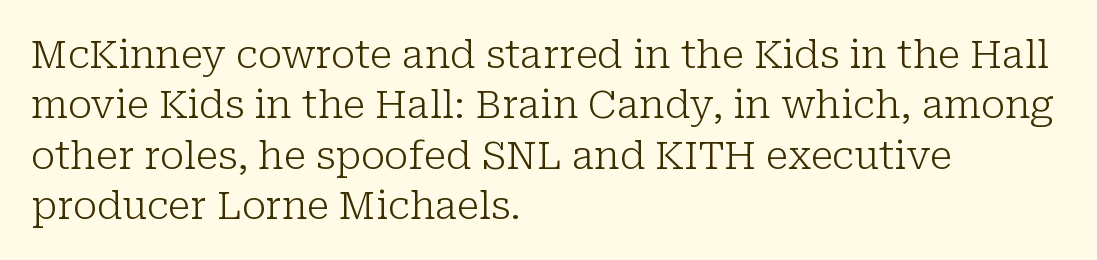
Q: Is the text bold? A: No.
Q: Is the text italic (slanted)? A: No, it is upright.
Q: Is the typeface a serif or a sans-serif typeface? A: Serif.
Q: Is the text underlined? A: No.
Q: How is the paragraph aligned? A: Left-aligned.
Q: Is the spacing between letters normal or unusually wide? A: Normal.
Q: Is the spacing between lines tight, normal or loose? A: Normal.
Q: Width (condensed, normal, or wide)? A: Normal.
Q: Stroke contrast? A: Low.
Q: x-height? A: Medium.
Q: Monospaced? A: No.
